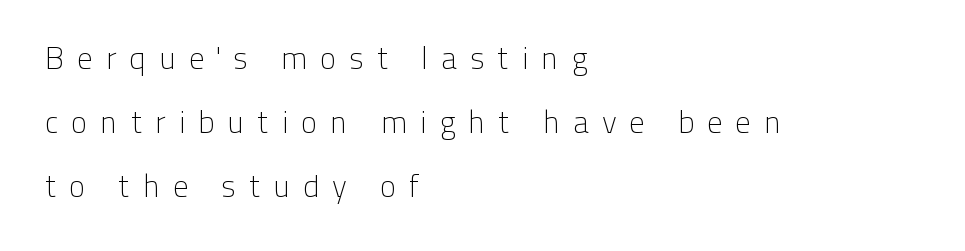
Caption: expanded tracking, letters set apart. No extra ink here — the face is not bold. Each line starts at the same left margin while the right side varies. You can tell from the bare stems that sans-serif type was used. Students, observe: this is what heavily led, spacious text looks like. Honestly, there is no underline to notice here at all.
